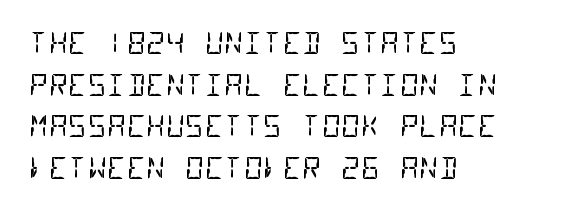
The image shows 30 px regular-weight, condensed sans-serif type, monospaced; set left-aligned, normal line spacing (1.39x), normal letter spacing, not underlined; low stroke contrast and a large x-height.
